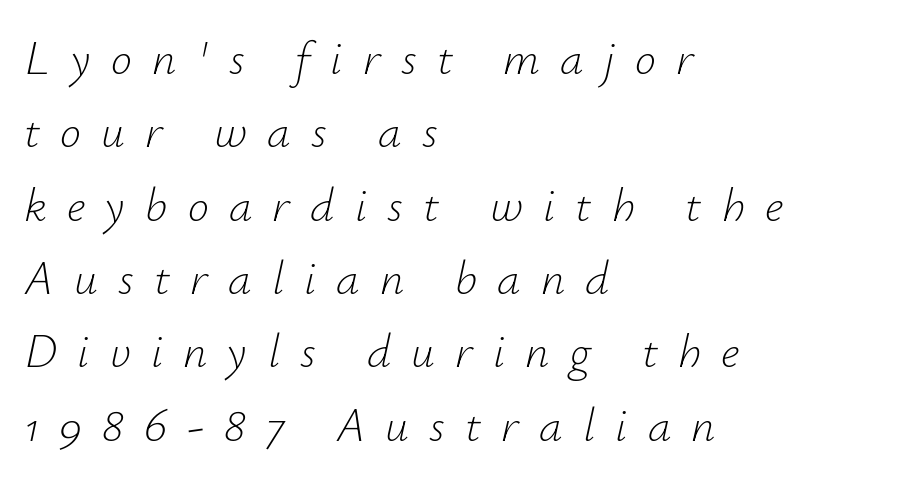
You could not count columns in this text — the font is proportionally spaced. In CSS terms this would be text-align: left. The space between consecutive lines is moderate. The face used here is rendered with a markedly widened letterfit. Plain, unruled lines of type. Tall strokes in this sample are angled rather than plumb.
